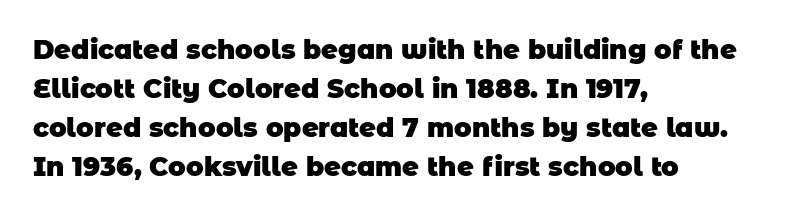
The foot of each line stays bare and open. Standard letterfit; no display-style spreading of the glyphs. Quick note: interline space is typical. If you drew a ruler down the left edge, every line would touch it.
